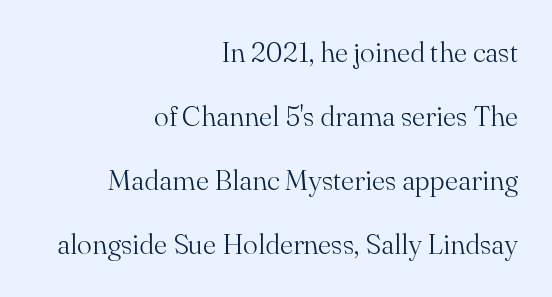
{"serif": "yes", "italic": "no", "bold": "no", "weight": "light", "width": "normal", "stroke_contrast": "medium", "x_height": "small", "monospaced": "no", "underline": "no", "align": "right", "line_spacing": "loose", "line_spacing_ratio": 2.29, "letter_spacing": "normal", "letter_spacing_em": 0.0, "glyph_px": 28}
